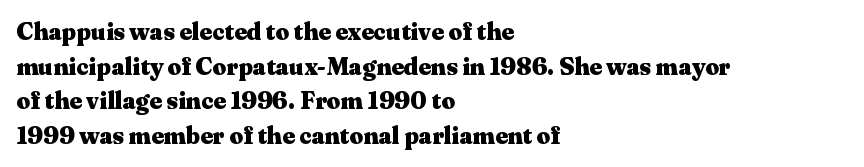
The image shows 24 px bold type, upright; set left-aligned, normal line spacing (1.44x), normal letter spacing, not underlined.
